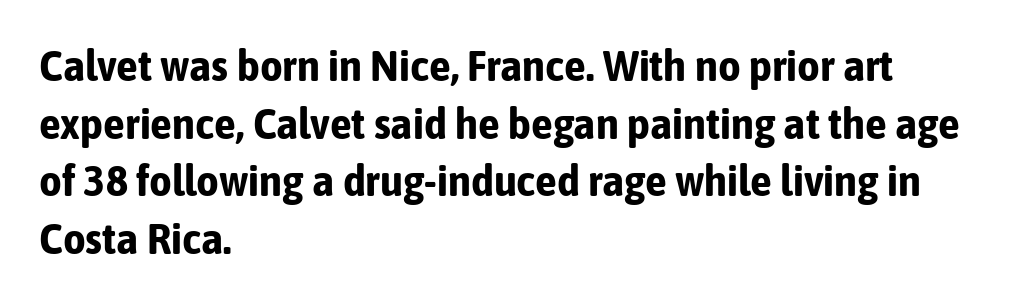
Each glyph is drawn with heavy, bold strokes. This sample uses an upright cut, with every glyph sitting square on the baseline. Check under the words: just untouched page. Baseline-to-baseline distance is the conventional proportion of letter height.
